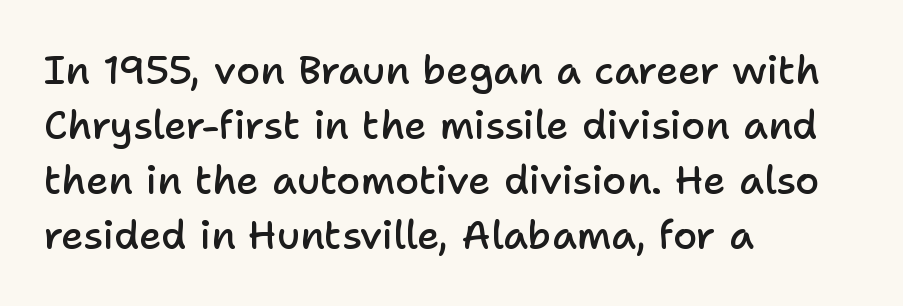
The image shows 39 px semibold sans-serif type, upright; set left-aligned, normal line spacing (1.41x), normal letter spacing, not underlined; low stroke contrast and a medium x-height.
